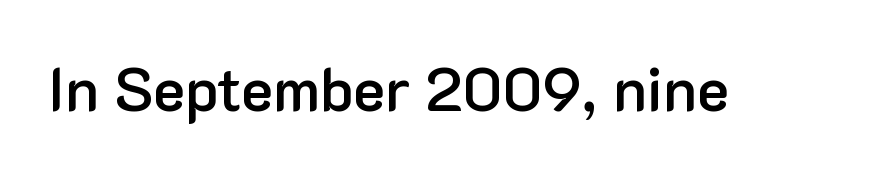
The image shows 60 px semibold sans-serif type, upright; set normal letter spacing, not underlined; low stroke contrast and a medium x-height.
